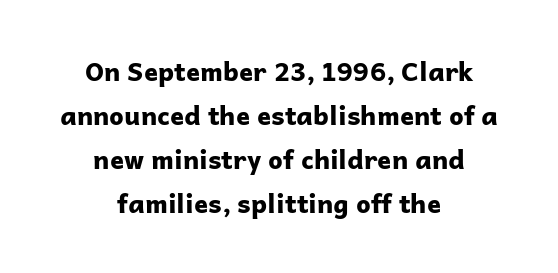
Q: Is the text bold? A: Yes.
Q: Is the text italic (slanted)? A: No, it is upright.
Q: Is the text underlined? A: No.
Q: How is the paragraph aligned? A: Centered.
Q: Is the spacing between letters normal or unusually wide? A: Normal.
Q: Is the spacing between lines tight, normal or loose? A: Normal.
